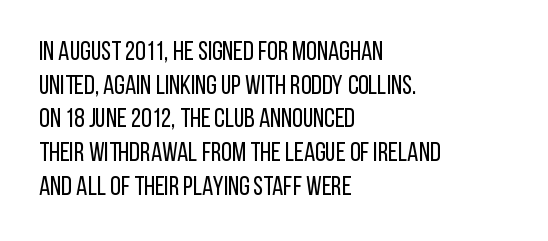
Whoever set this chose a conventional vertical rhythm. Each stroke keeps to a modest, everyday thickness or less. Is there any slant? The stems are plumb. Any mark beneath the type? The region is blank. Horizontal alignment here is leftward, the default for most running prose.
